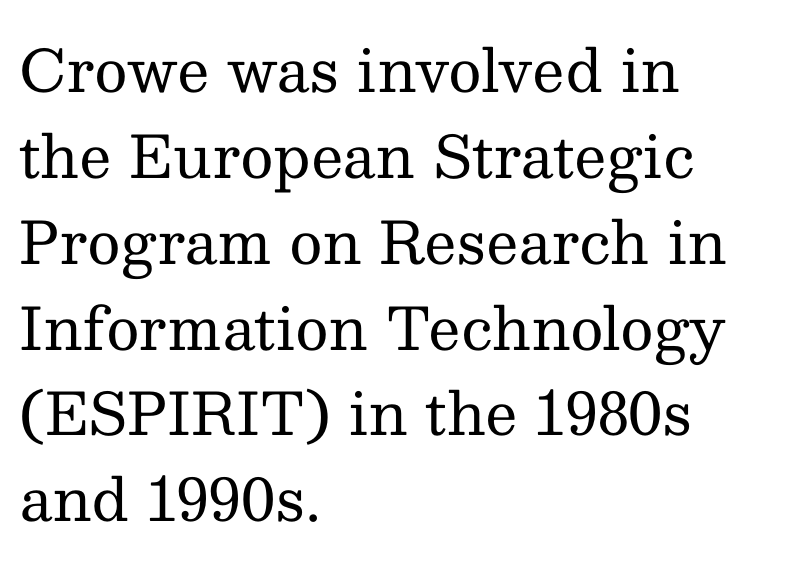
Letters have the restrained weight of plain body copy at most. The glyphs in this specimen are seriffed. There is no visible air inserted between adjacent glyphs. Characters remain perfectly vertical along every line. The string is rendered with underlining switched off.
